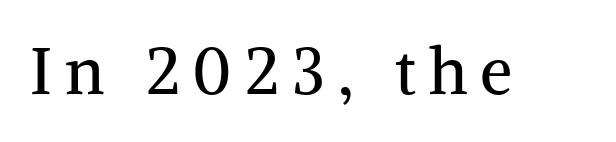
The image shows 65 px regular-weight serif type, upright; set unusually wide letter spacing (+0.2 em), not underlined; medium stroke contrast and a medium x-height.
